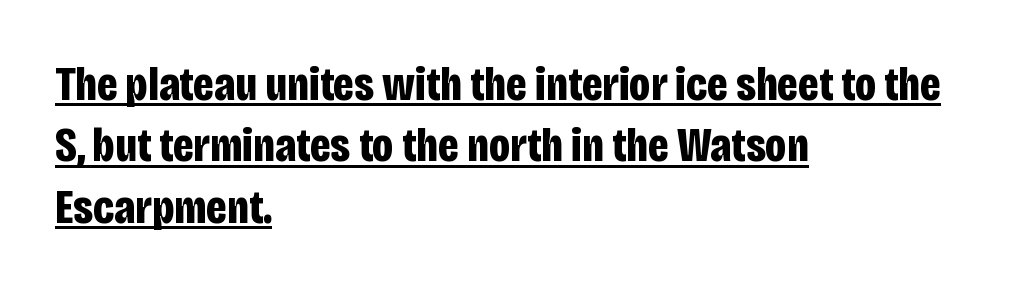
Q: Is the text bold? A: Yes.
Q: Is the text italic (slanted)? A: No, it is upright.
Q: Is the typeface a serif or a sans-serif typeface? A: Sans-serif.
Q: Is the text underlined? A: Yes.
Q: How is the paragraph aligned? A: Left-aligned.
Q: Is the spacing between letters normal or unusually wide? A: Normal.
Q: Is the spacing between lines tight, normal or loose? A: Normal.
Q: Width (condensed, normal, or wide)? A: Condensed.
Q: Stroke contrast? A: Low.
Q: x-height? A: Large.
Q: Monospaced? A: No.
